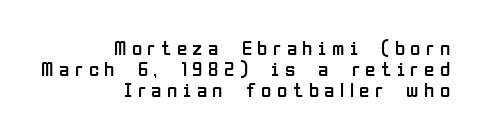
Q: Is the text bold? A: No.
Q: Is the text italic (slanted)? A: No, it is upright.
Q: Is the text underlined? A: No.
Q: How is the paragraph aligned? A: Right-aligned.
Q: Is the spacing between letters normal or unusually wide? A: Unusually wide.
Q: Is the spacing between lines tight, normal or loose? A: Tight.
